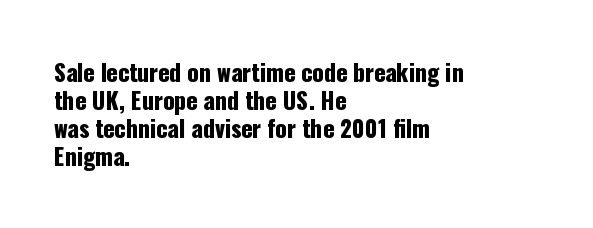
Q: Is the text italic (slanted)? A: No, it is upright.
Q: Is the text underlined? A: No.
Q: How is the paragraph aligned? A: Left-aligned.
Q: Is the spacing between letters normal or unusually wide? A: Normal.
